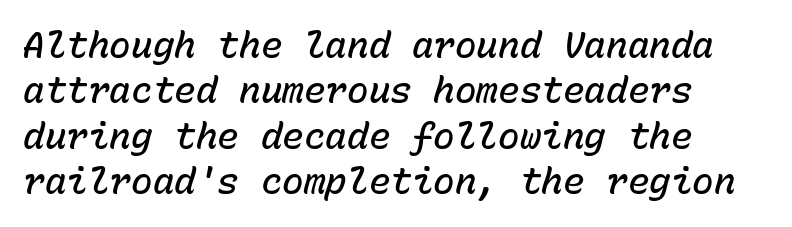
The image shows 36 px semibold type, italic (leaning right), monospaced; set left-aligned, normal line spacing (1.26x), normal letter spacing, not underlined; low stroke contrast and a medium x-height.
